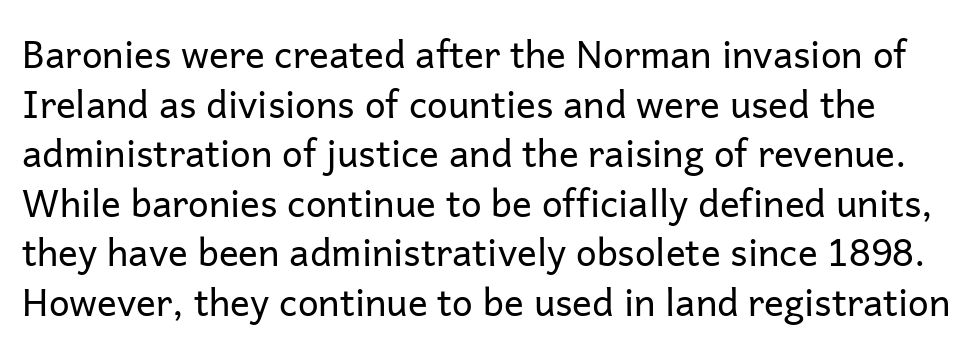
The image shows 37 px regular-weight sans-serif type, upright; set normal line spacing (1.34x), normal letter spacing, not underlined; low stroke contrast and a medium x-height.
